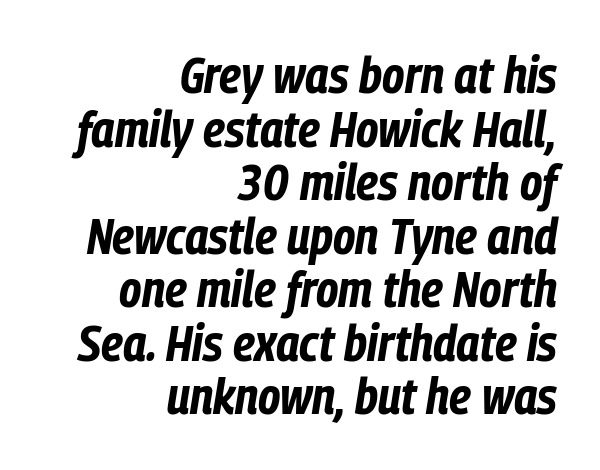
Q: Is the text bold? A: Yes.
Q: Is the text italic (slanted)? A: Yes, it leans right by about 9 degrees.
Q: Is the text underlined? A: No.
Q: How is the paragraph aligned? A: Right-aligned.
Q: Is the spacing between letters normal or unusually wide? A: Normal.
Q: Is the spacing between lines tight, normal or loose? A: Tight.
Q: Width (condensed, normal, or wide)? A: Condensed.
Q: Stroke contrast? A: Low.
Q: x-height? A: Medium.
Q: Monospaced? A: No.
